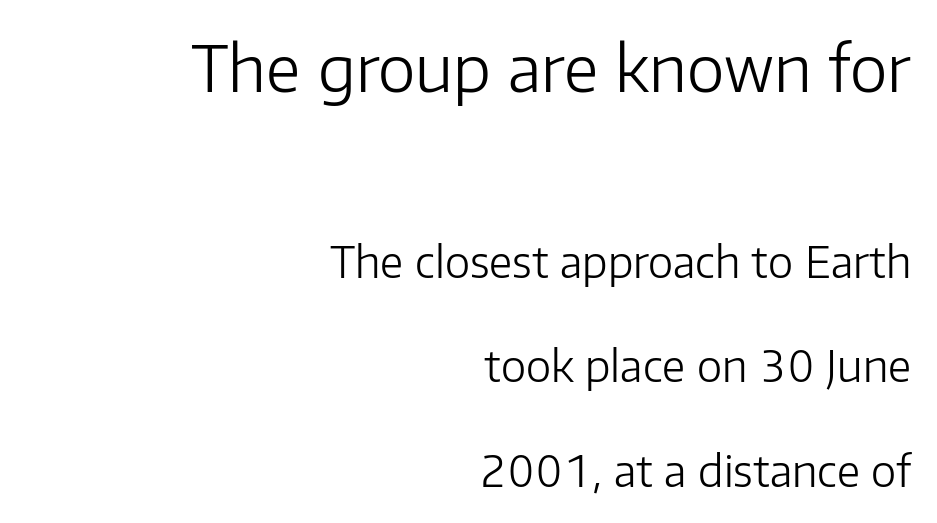
Unlike italic type, these characters show no tilt at all. Line spacing here is loose. This rendering employs a face without finishing strokes, i.e., a sans-serif. Is the block centered? No — it sits flush against the right margin. These lines keep a tight, regular rhythm from letter to letter. The letters advance in unequal steps, a hallmark of proportional type.
